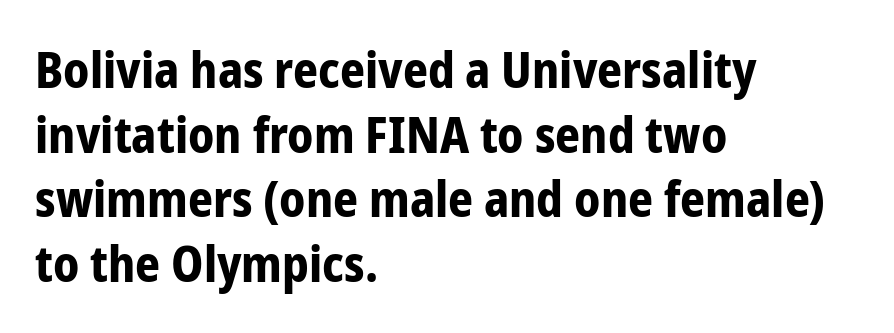
The image shows 49 px bold, condensed sans-serif type, upright; set left-aligned, normal line spacing (1.32x), normal letter spacing, not underlined; low stroke contrast and a medium x-height.
